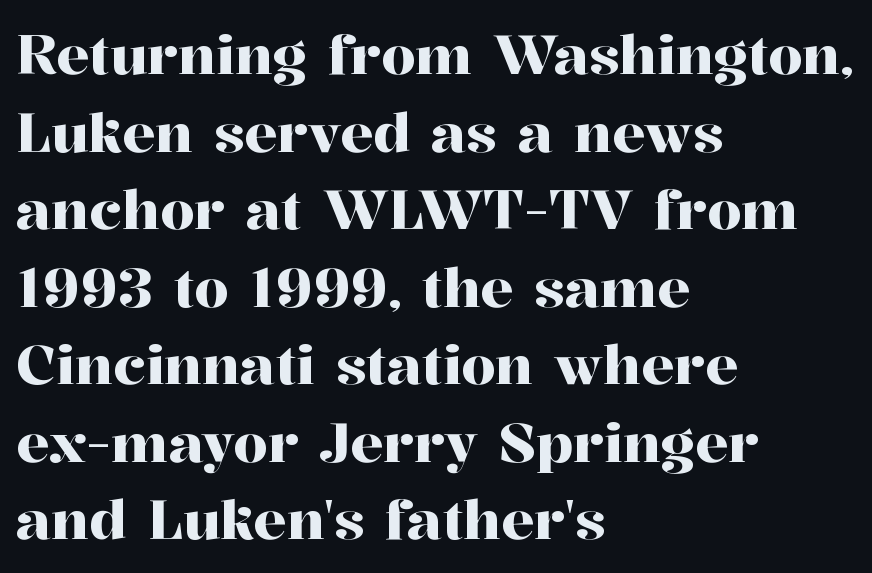
The image shows 55 px serif type, upright; set left-aligned, normal line spacing (1.41x), normal letter spacing, not underlined; high stroke contrast and a medium x-height.
